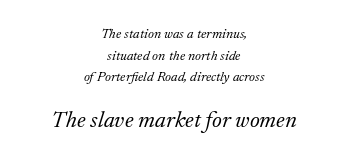
Q: Is the text bold? A: No.
Q: Is the text italic (slanted)? A: Yes, it leans right by about 17 degrees.
Q: Is the text underlined? A: No.
Q: How is the paragraph aligned? A: Centered.
Q: Is the spacing between letters normal or unusually wide? A: Normal.
Q: Is the spacing between lines tight, normal or loose? A: Normal.
Q: Which block of text is set in a larger size, the first (top) or the second (bottom)? A: The second (bottom) one.
